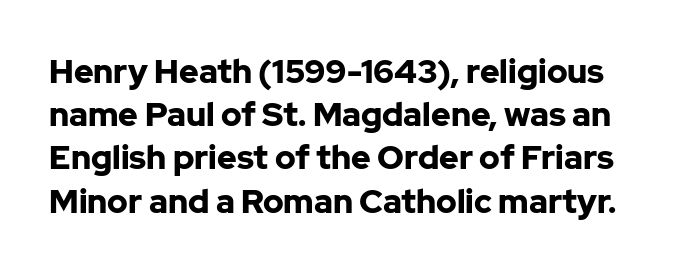
{"serif": "no", "italic": "no", "bold": "yes", "weight": "bold", "width": "normal", "stroke_contrast": "low", "x_height": "medium", "monospaced": "no", "underline": "no", "line_spacing": "normal", "line_spacing_ratio": 1.31, "letter_spacing": "normal", "letter_spacing_em": 0.0, "glyph_px": 33}
